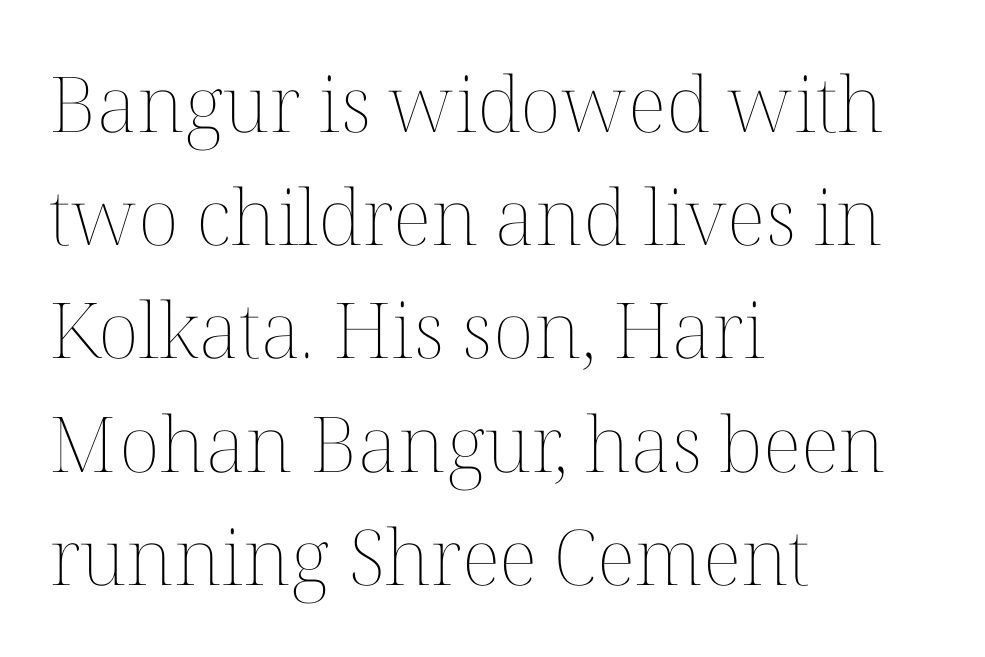
This rendering uses left alignment, leaving the right contour irregular. Do the characters align in a grid? No, the font is proportional. Posture: vertical. Only glyphs here, with clear space below each row. Weight: regular or lighter.
